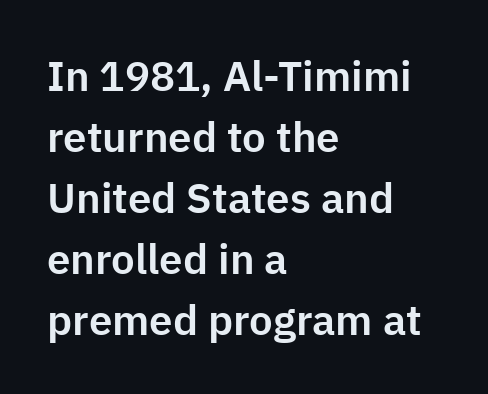
{"serif": "no", "italic": "no", "width": "normal", "stroke_contrast": "low", "x_height": "medium", "monospaced": "no", "underline": "no", "align": "left", "line_spacing": "normal", "line_spacing_ratio": 1.45, "letter_spacing": "normal", "letter_spacing_em": 0.0, "glyph_px": 42}
